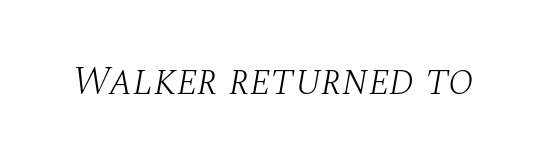
The image shows 42 px light serif type, italic (leaning right); set normal letter spacing, not underlined; medium stroke contrast and a large x-height.
